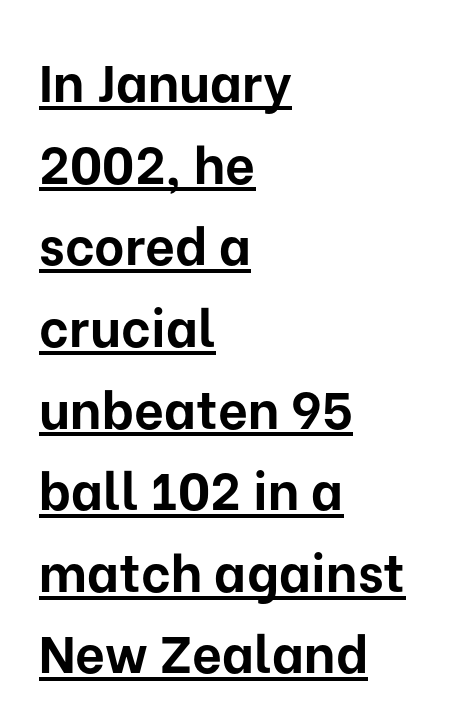
Heft: maximum for text — a bold. Posture: straight, roman, zero tilt. Here the designer chose a conventional face with non-uniform glyph widths. Each word holds together tightly as a unit, with standard inter-letter gaps. These lines stack with their left ends in a neat column. A continuous stroke trails under the words, as in a hyperlink.
